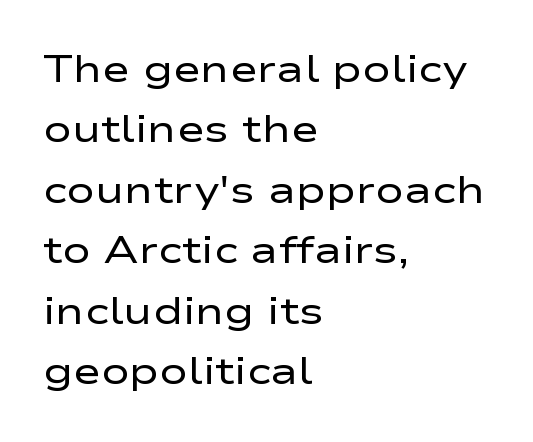
The image shows 38 px regular-weight, wide sans-serif type, upright; set left-aligned, normal line spacing (1.59x), normal letter spacing, not underlined; low stroke contrast and a medium x-height.
